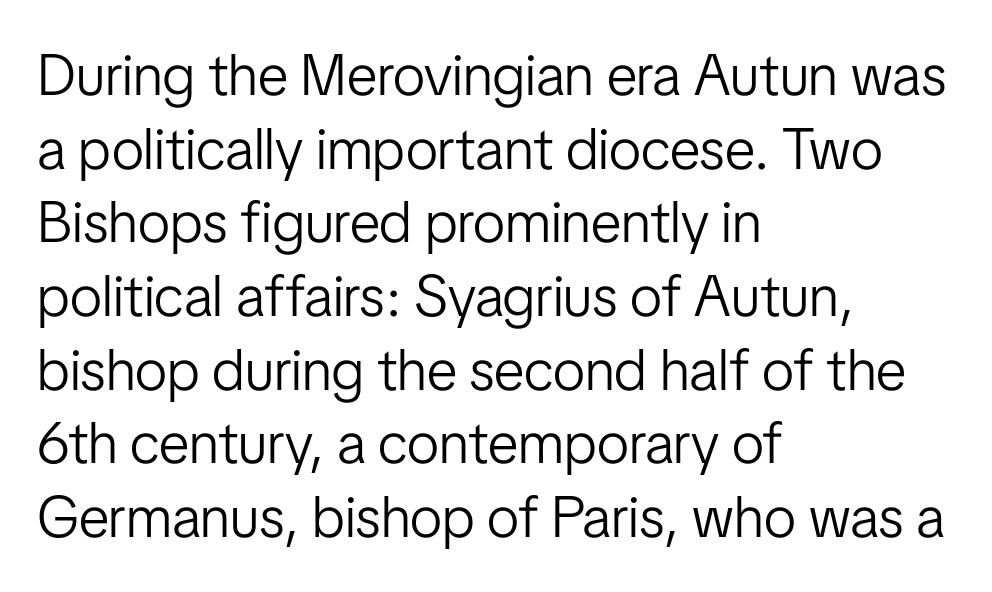
{"serif": "no", "italic": "no", "bold": "no", "weight": "light", "width": "condensed", "stroke_contrast": "low", "x_height": "medium", "monospaced": "no", "underline": "no", "align": "left", "line_spacing": "normal", "line_spacing_ratio": 1.27, "letter_spacing": "normal", "letter_spacing_em": 0.0, "glyph_px": 58}
